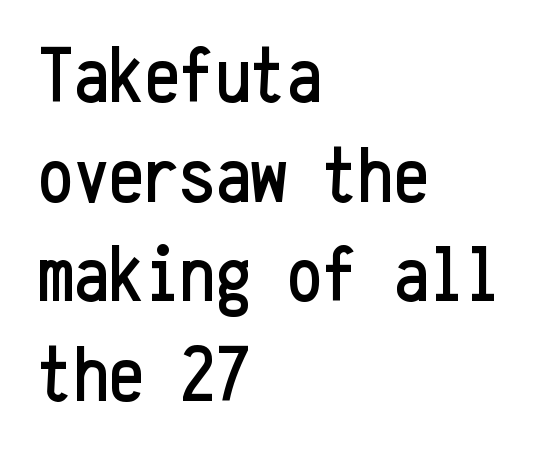
Rendered with straight, roman letterforms. Think of a typewriter: that constant character pitch is what you see here. A normal amount of white space separates one row of letters from the next. Look at the bottom of the vertical strokes: they stop flat, with no serifs.
